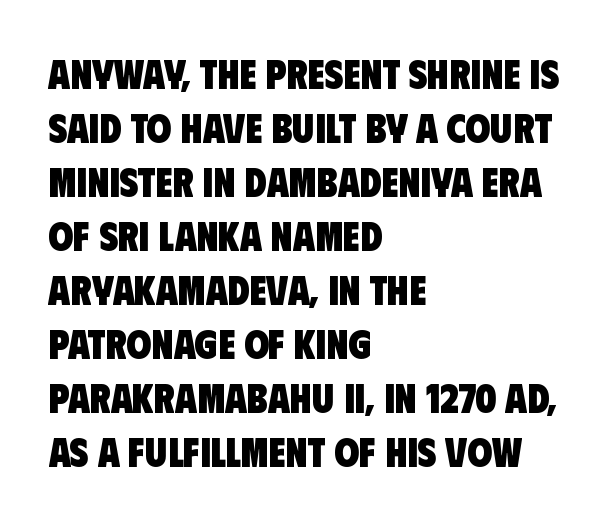
You could call the tracking neutral — neither tight nor loose. A typesetter would label this face a sans. Short and long lines alike share a common starting point at left. The rendering uses natural spacing where letterforms have individual widths.
